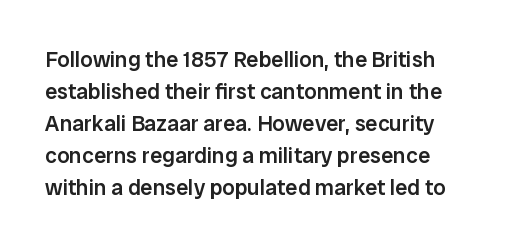
{"italic": "no", "bold": "semi", "underline": "no", "align": "left", "line_spacing": "normal", "line_spacing_ratio": 1.46, "letter_spacing": "normal", "letter_spacing_em": 0.0, "glyph_px": 22}
